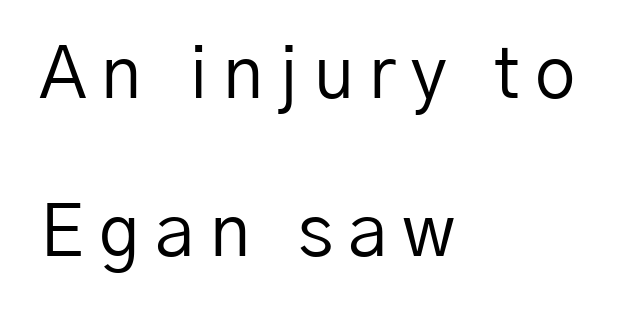
The image shows 72 px regular-weight sans-serif type, upright; set left-aligned, loose line spacing (2.2x), unusually wide letter spacing (+0.21 em), not underlined; low stroke contrast and a medium x-height.
